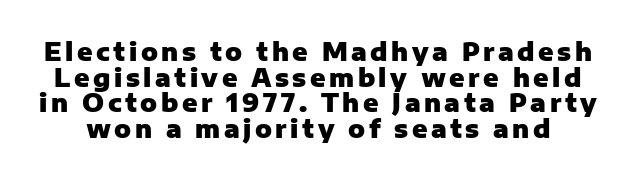
Q: Is the text bold? A: Yes.
Q: Is the text italic (slanted)? A: No, it is upright.
Q: Is the text underlined? A: No.
Q: Is the spacing between lines tight, normal or loose? A: Tight.
